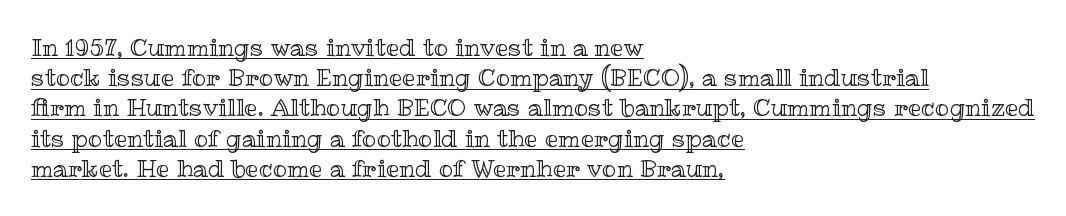
Horizontally, the lines are justified to the leading edge only. Every word sits above its own underline. These lines sit exactly where default settings would place them. It's the straight-up-and-down kind of type. This sample uses plain, unmodified letter spacing.
